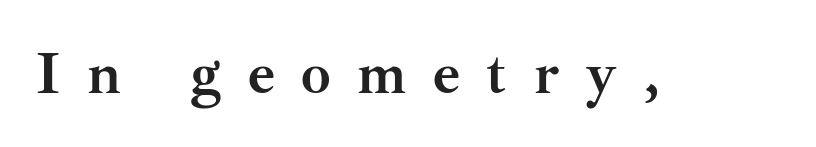
The image shows 59 px semibold serif type, upright; set unusually wide letter spacing (+0.45 em), not underlined; medium stroke contrast and a small x-height.
